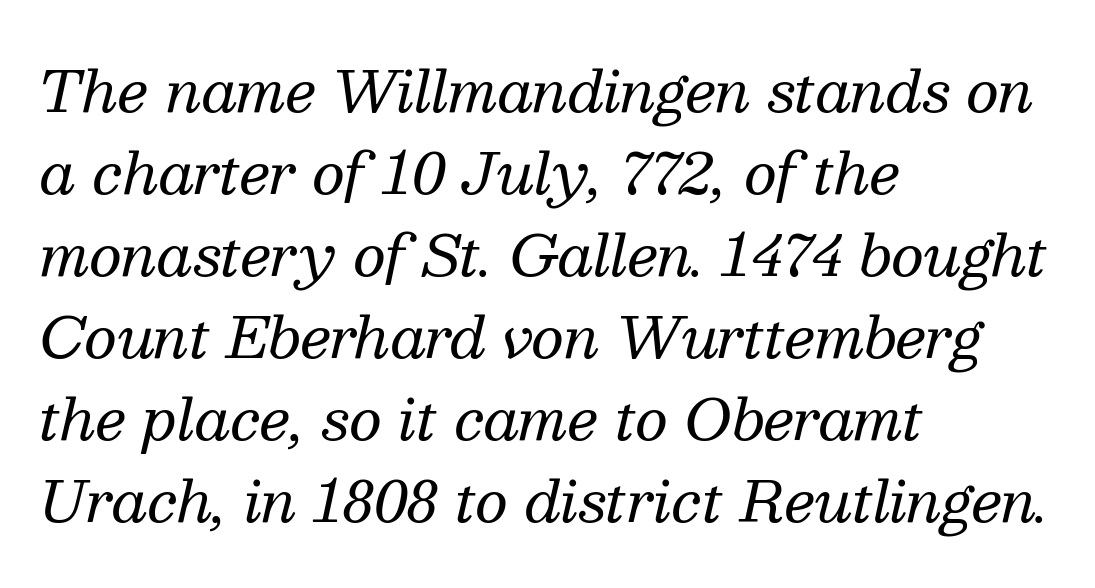
{"serif": "yes", "italic": "yes", "lean": "right", "slant_degrees": 13, "bold": "no", "weight": "regular", "width": "normal", "stroke_contrast": "medium", "x_height": "medium", "monospaced": "no", "underline": "no", "align": "left", "line_spacing": "normal", "line_spacing_ratio": 1.44, "letter_spacing": "normal", "letter_spacing_em": 0.0, "glyph_px": 57}
